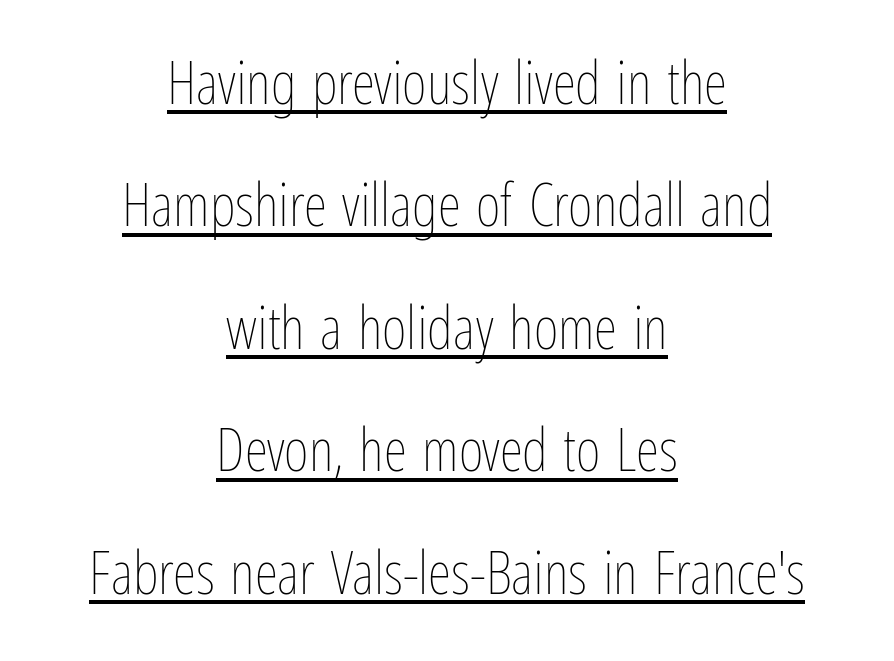
{"italic": "no", "bold": "no", "weight": "thin", "width": "condensed", "stroke_contrast": "low", "x_height": "medium", "monospaced": "no", "underline": "yes", "align": "center", "line_spacing": "loose", "line_spacing_ratio": 2.04, "letter_spacing": "normal", "letter_spacing_em": 0.0, "glyph_px": 60}
